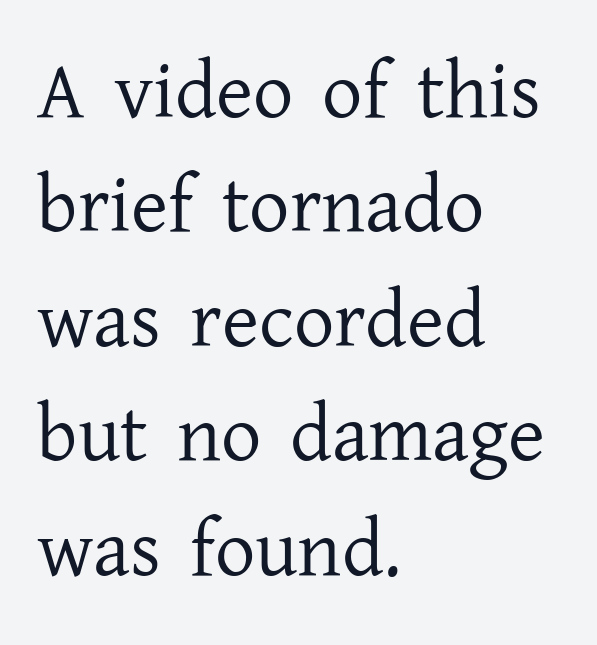
Honestly, the row spacing looks completely unremarkable. The area under the type is left untouched. The paragraph shown leans on its left margin. Italic: no, the glyphs are upright roman. Observe the ordinary spacing: letters are neighbours, not strangers. This sample has the flowing, uneven cadence of proportional lettering.
